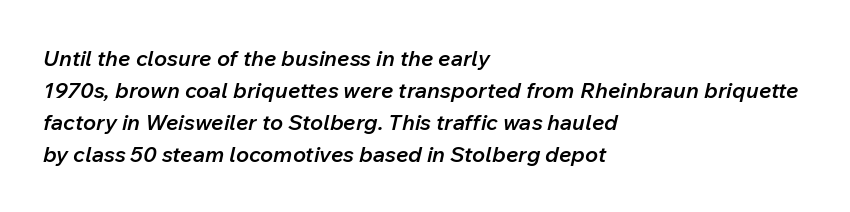
The image shows 22 px text type, italic (leaning right); set left-aligned, normal line spacing (1.46x), normal letter spacing, not underlined.
